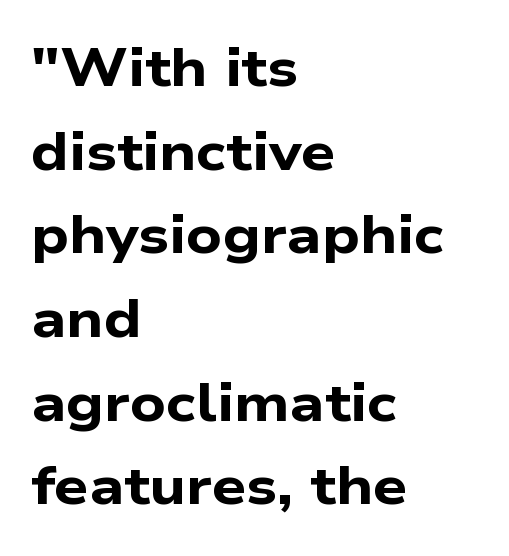
The text was rendered using a sans face with plain stroke endings. In terms of leading, this rendering sits right in the middle. Anything drawn beneath the words? Only blank space. Casual observation: everything's shoved over to the left. Tracking value appears to be zero — textbook default spacing.
